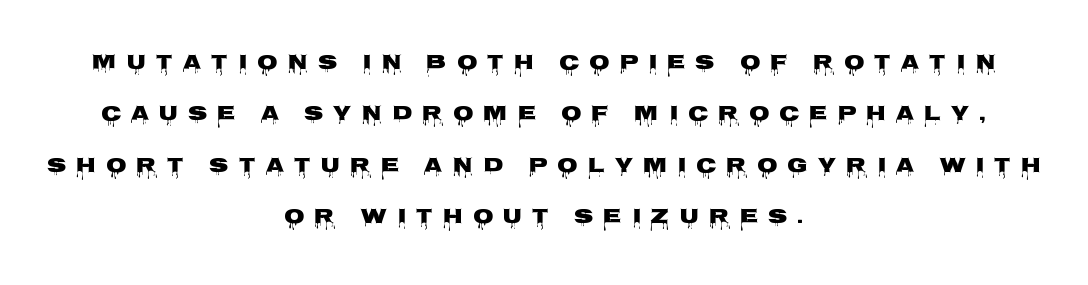
Q: Is the text bold? A: Yes.
Q: Is the text italic (slanted)? A: No, it is upright.
Q: Is the text underlined? A: No.
Q: How is the paragraph aligned? A: Centered.
Q: Is the spacing between letters normal or unusually wide? A: Unusually wide.
Q: Is the spacing between lines tight, normal or loose? A: Loose.
